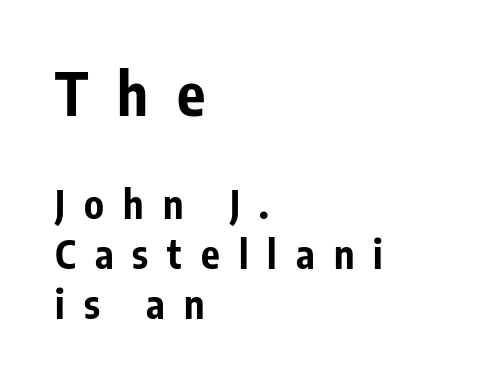
Q: Is the text bold? A: Yes.
Q: Is the text italic (slanted)? A: No, it is upright.
Q: Is the typeface a serif or a sans-serif typeface? A: Sans-serif.
Q: Is the text underlined? A: No.
Q: How is the paragraph aligned? A: Left-aligned.
Q: Is the spacing between letters normal or unusually wide? A: Unusually wide.
Q: Is the spacing between lines tight, normal or loose? A: Normal.
Q: Which block of text is set in a larger size, the first (top) or the second (bottom)? A: The first (top) one.
Q: Width (condensed, normal, or wide)? A: Condensed.
Q: Stroke contrast? A: Low.
Q: x-height? A: Medium.
Q: Monospaced? A: No.
